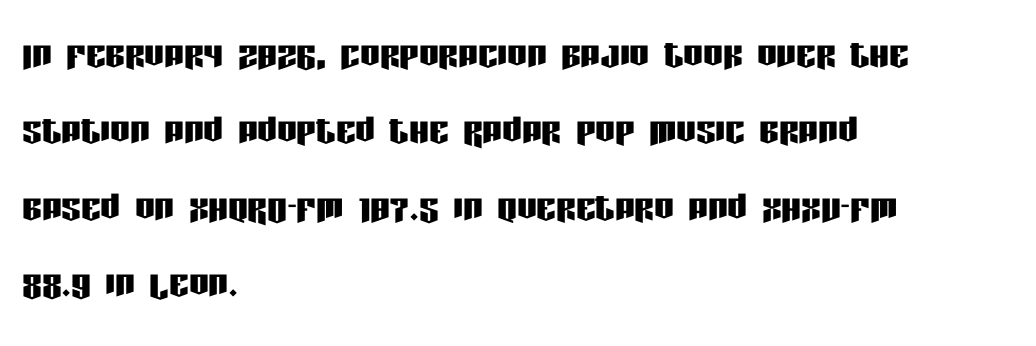
{"serif": "no", "italic": "no", "width": "condensed", "stroke_contrast": "low", "x_height": "large", "monospaced": "no", "underline": "no", "align": "left", "line_spacing": "normal", "line_spacing_ratio": 1.56, "letter_spacing": "normal", "letter_spacing_em": 0.0, "glyph_px": 49}
